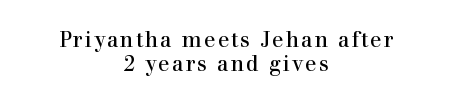
The image shows 21 px text type, upright; set centered, line spacing 1.16x, not underlined.
